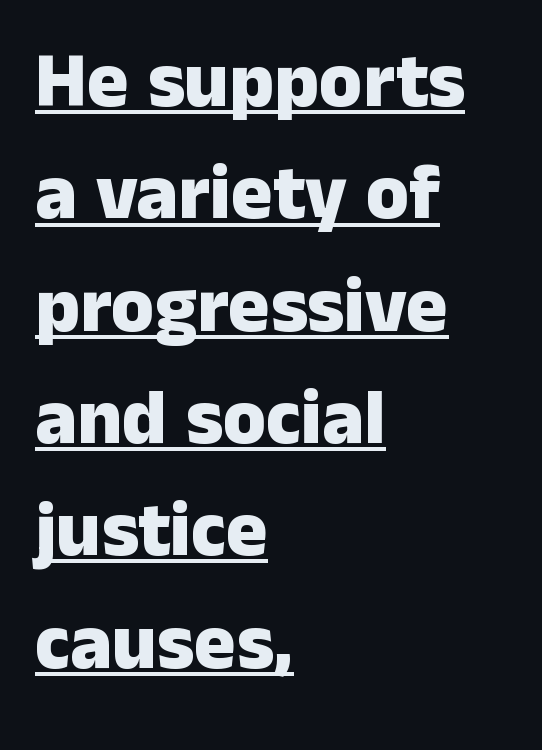
The image shows 78 px heavy sans-serif type, upright; set left-aligned, normal line spacing (1.44x), normal letter spacing, underlined; low stroke contrast and a medium x-height.
